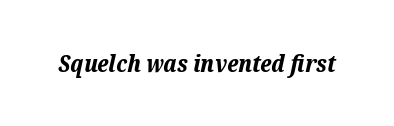
Q: Is the text bold? A: Yes.
Q: Is the text italic (slanted)? A: Yes, it leans right by about 12 degrees.
Q: Is the text underlined? A: No.
Q: Is the spacing between letters normal or unusually wide? A: Normal.
